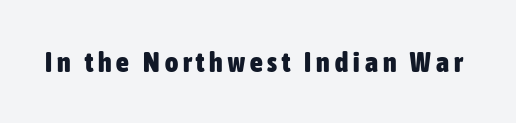
The image shows 28 px heavy, condensed sans-serif type, upright; set not underlined; low stroke contrast and a medium x-height.
